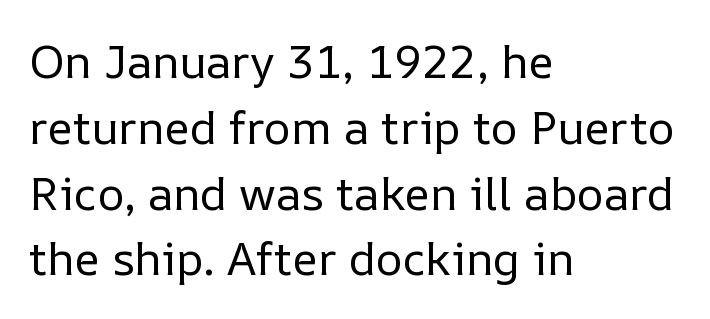
Rows of type keep a routine distance in the vertical direction. Weight class: somewhere from thin through regular. Do the characters align in a grid? No, the font is proportional. Left-aligned paragraph, ragged on the right. The line texture is even and compact thanks to regular tracking. Posture: vertical.
